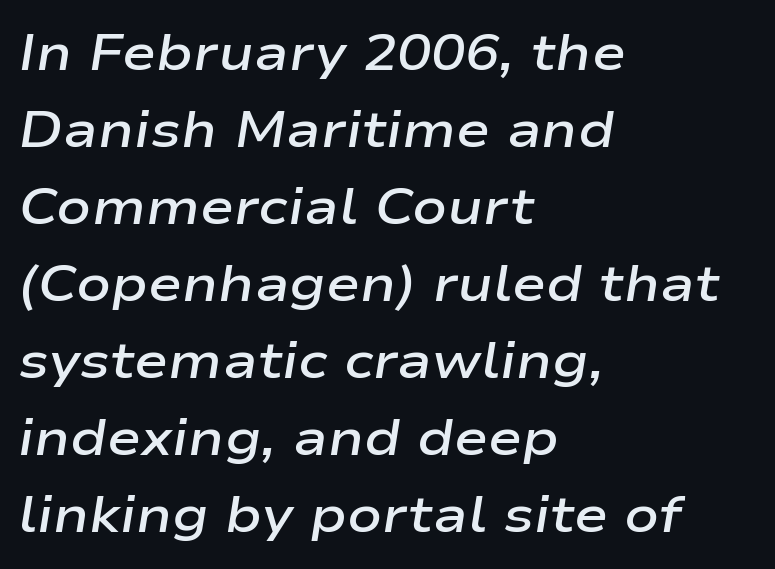
Q: Is the text bold? A: Semi-bold.
Q: Is the text italic (slanted)? A: Yes, it leans right by about 9 degrees.
Q: Is the text underlined? A: No.
Q: How is the paragraph aligned? A: Left-aligned.
Q: Is the spacing between letters normal or unusually wide? A: Normal.
Q: Is the spacing between lines tight, normal or loose? A: Normal.
Q: Width (condensed, normal, or wide)? A: Wide.
Q: Stroke contrast? A: Low.
Q: x-height? A: Medium.
Q: Monospaced? A: No.
